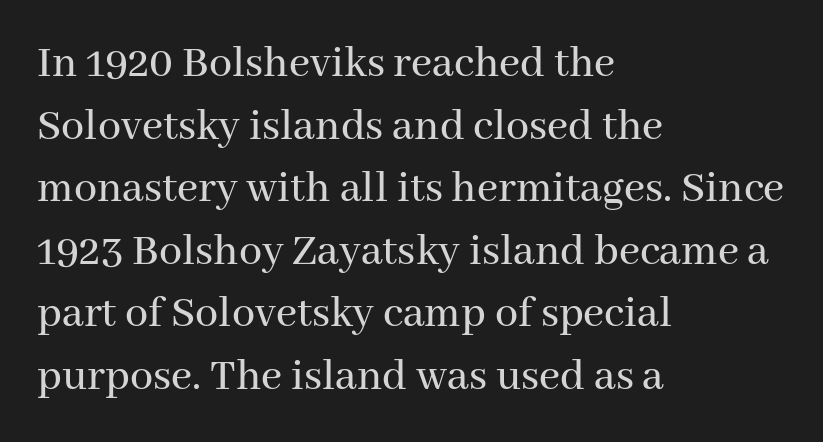
{"serif": "yes", "italic": "no", "width": "normal", "stroke_contrast": "medium", "x_height": "medium", "monospaced": "no", "underline": "no", "align": "left", "line_spacing": "normal", "line_spacing_ratio": 1.36, "letter_spacing": "normal", "letter_spacing_em": 0.0, "glyph_px": 46}
